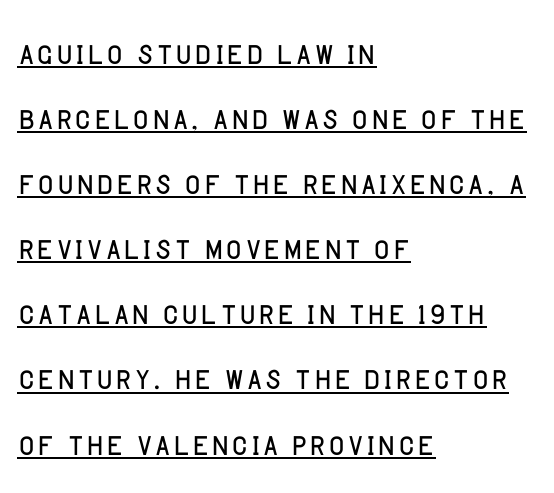
The passage shown has conventional tracking throughout. The rag falls on the right side of this text block. Decoration check: the copy is underlined. Normally led — the rows are evenly, conventionally spaced. Caption: face not bold, strokes unweighted.
